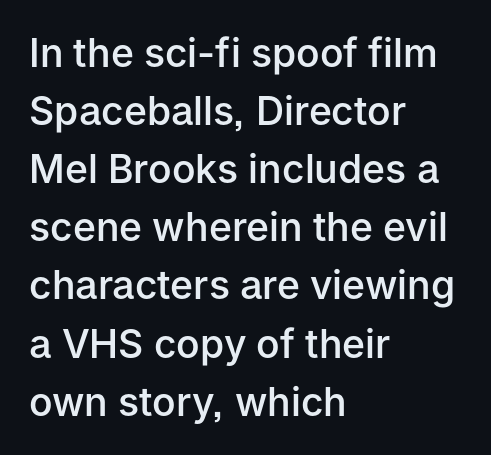
{"serif": "no", "italic": "no", "bold": "semi", "weight": "semibold", "width": "normal", "stroke_contrast": "low", "x_height": "medium", "monospaced": "no", "underline": "no", "align": "left", "line_spacing": "normal", "line_spacing_ratio": 1.49, "letter_spacing": "normal", "letter_spacing_em": 0.0, "glyph_px": 39}
